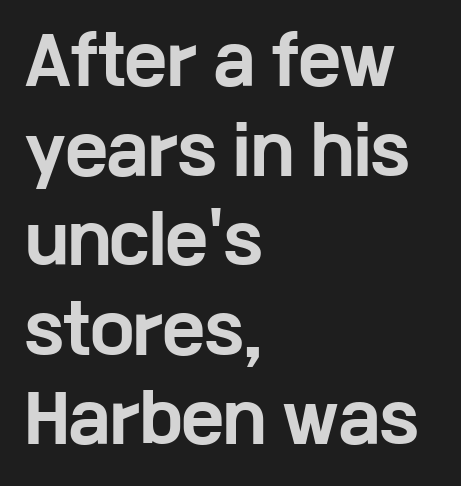
Ascenders rise straight up at ninety degrees. The string is rendered with underlining switched off. Characters follow at the spacing the type designer built in. You'd pick this weight for a headline — it's a proper bold. Is this a fixed-width face? No — the glyphs have proportional, varying widths.
